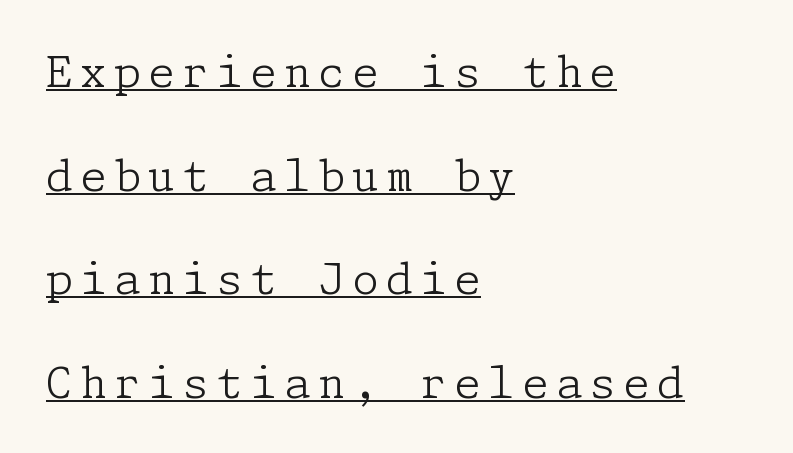
One-word summary of the alignment: left. Underlining? Definitely there. The lettering stays uniformly vertical, giving the passage a roman look. The vertical gap from one line to the next is large.
